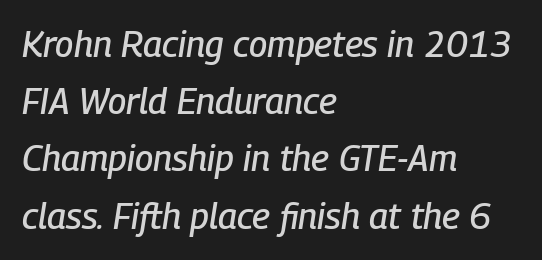
{"italic": "yes", "lean": "right", "slant_degrees": 9, "width": "condensed", "stroke_contrast": "low", "x_height": "medium", "monospaced": "no", "underline": "no", "align": "left", "line_spacing": "normal", "line_spacing_ratio": 1.59, "letter_spacing": "normal", "letter_spacing_em": 0.0, "glyph_px": 36}
